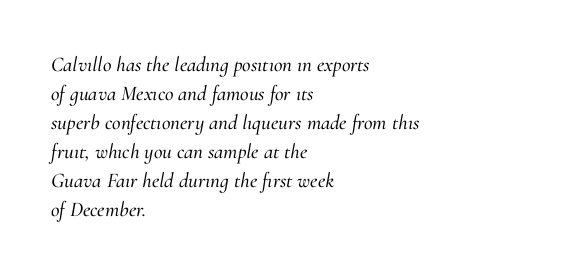
Q: Is the text italic (slanted)? A: Yes, it leans right by about 10 degrees.
Q: Is the text underlined? A: No.
Q: How is the paragraph aligned? A: Left-aligned.
Q: Is the spacing between letters normal or unusually wide? A: Normal.
Q: Is the spacing between lines tight, normal or loose? A: Normal.
